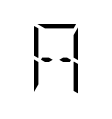
The image shows 71 px light, condensed type, upright; set normal letter spacing, not underlined; low stroke contrast and a large x-height.
